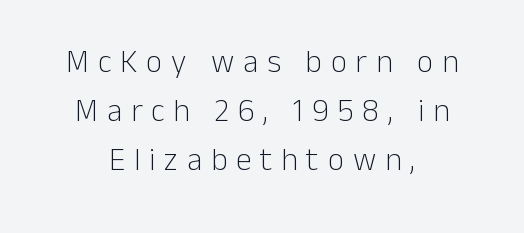
{"serif": "no", "italic": "no", "bold": "no", "weight": "light", "width": "normal", "stroke_contrast": "low", "x_height": "medium", "monospaced": "no", "underline": "no", "align": "center", "line_spacing": "normal", "line_spacing_ratio": 1.53, "letter_spacing": "wide", "letter_spacing_em": 0.27, "glyph_px": 32}
